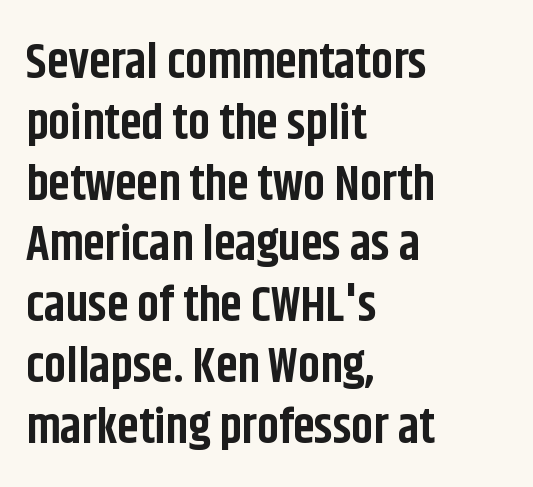
Q: Is the text bold? A: Yes.
Q: Is the text italic (slanted)? A: No, it is upright.
Q: Is the typeface a serif or a sans-serif typeface? A: Sans-serif.
Q: Is the text underlined? A: No.
Q: How is the paragraph aligned? A: Left-aligned.
Q: Is the spacing between letters normal or unusually wide? A: Normal.
Q: Width (condensed, normal, or wide)? A: Condensed.
Q: Stroke contrast? A: Low.
Q: x-height? A: Large.
Q: Monospaced? A: No.
